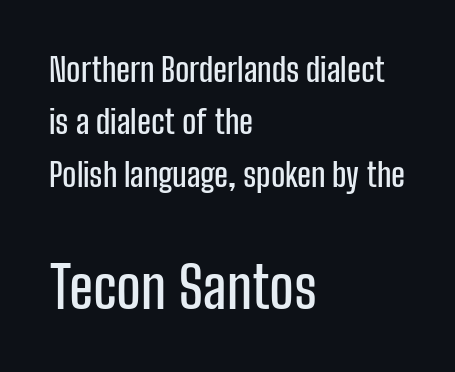
The image shows 57 px condensed sans-serif type, upright; set left-aligned, normal line spacing (1.59x), normal letter spacing, not underlined; the second (bottom) block is 1.73x larger; low stroke contrast and a medium x-height.
